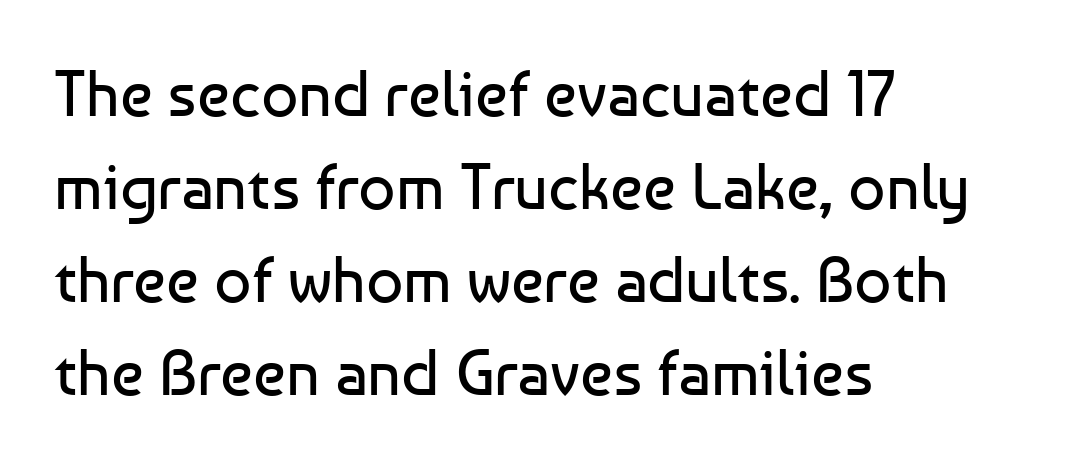
{"serif": "no", "italic": "no", "bold": "no", "weight": "regular", "width": "normal", "stroke_contrast": "low", "x_height": "medium", "monospaced": "no", "underline": "no", "align": "left", "line_spacing": "normal", "line_spacing_ratio": 1.43, "letter_spacing": "normal", "letter_spacing_em": 0.0, "glyph_px": 65}
